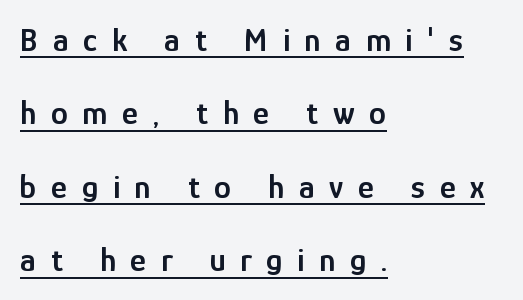
{"serif": "no", "italic": "no", "bold": "semi", "weight": "semibold", "width": "condensed", "stroke_contrast": "low", "x_height": "medium", "monospaced": "no", "underline": "yes", "align": "left", "line_spacing": "loose", "line_spacing_ratio": 2.16, "letter_spacing": "wide", "letter_spacing_em": 0.43, "glyph_px": 34}
